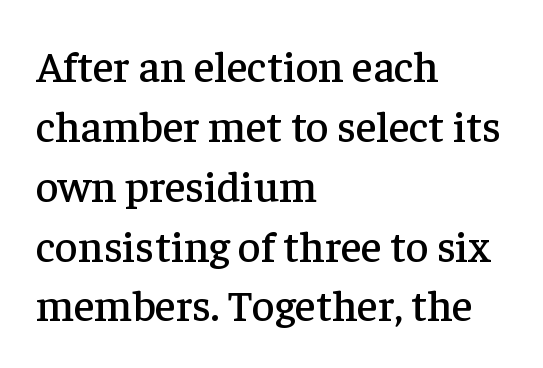
The image shows 44 px serif type, upright; set left-aligned, normal line spacing (1.36x), normal letter spacing, not underlined; low stroke contrast and a medium x-height.
